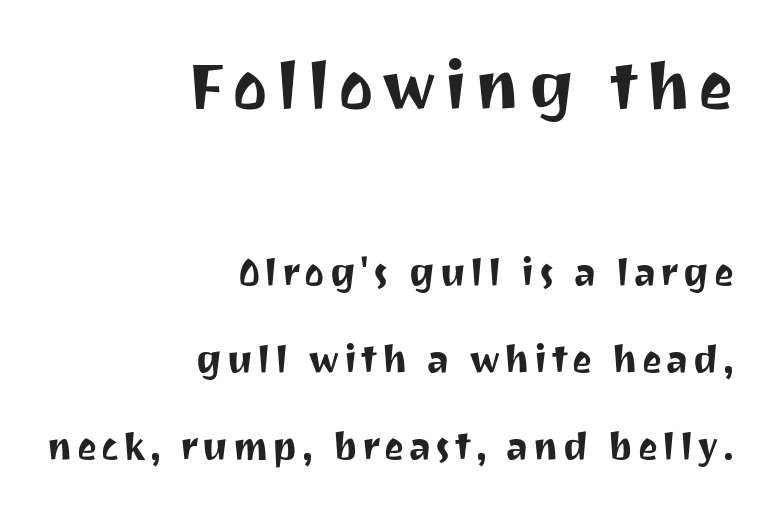
Serifs: no, the terminals of the letterforms are clean. This sample uses an upright cut, with every glyph sitting square on the baseline. Clear beneath every line of the passage. Size contrast runs from large at the top to small at the bottom. Each line ends at the same right margin while the left side varies.
